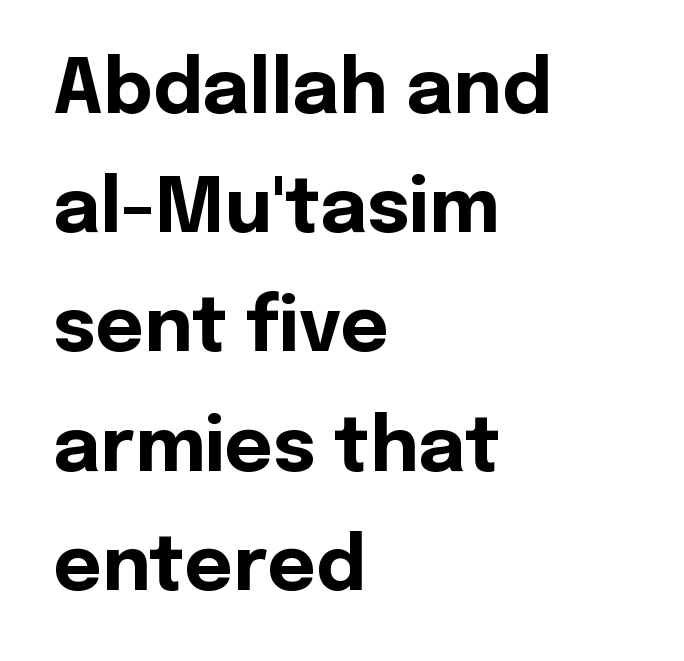
{"serif": "no", "italic": "no", "bold": "yes", "weight": "bold", "width": "normal", "x_height": "medium", "monospaced": "no", "underline": "no", "align": "left", "line_spacing": "normal", "line_spacing_ratio": 1.59, "letter_spacing": "normal", "letter_spacing_em": 0.0, "glyph_px": 75}
